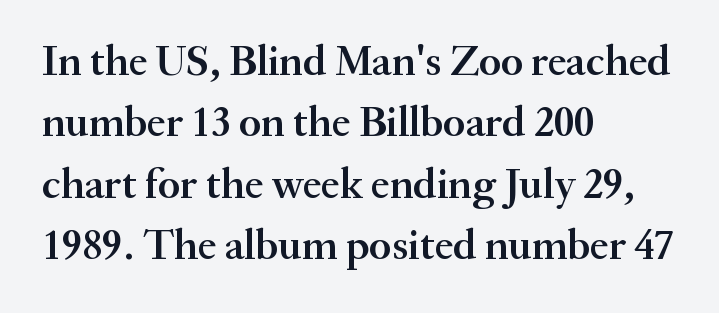
Q: Is the text bold? A: Semi-bold.
Q: Is the text italic (slanted)? A: No, it is upright.
Q: Is the typeface a serif or a sans-serif typeface? A: Serif.
Q: Is the text underlined? A: No.
Q: How is the paragraph aligned? A: Left-aligned.
Q: Is the spacing between letters normal or unusually wide? A: Normal.
Q: Is the spacing between lines tight, normal or loose? A: Normal.
Q: Width (condensed, normal, or wide)? A: Normal.
Q: Stroke contrast? A: Medium.
Q: x-height? A: Small.
Q: Monospaced? A: No.
